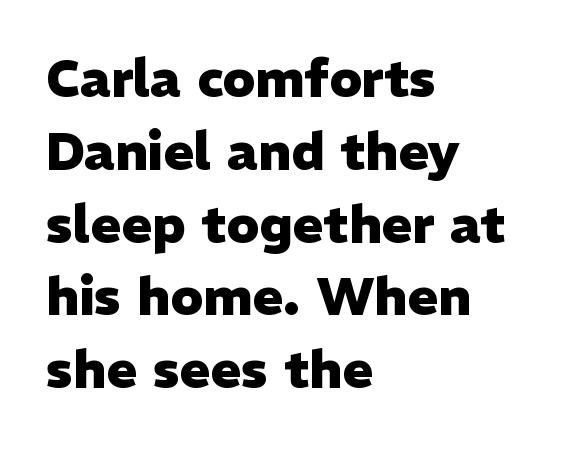
{"serif": "no", "italic": "no", "bold": "yes", "weight": "heavy", "width": "normal", "stroke_contrast": "low", "x_height": "medium", "monospaced": "no", "underline": "no", "align": "left", "line_spacing": "normal", "line_spacing_ratio": 1.4, "letter_spacing": "normal", "letter_spacing_em": 0.0, "glyph_px": 52}
